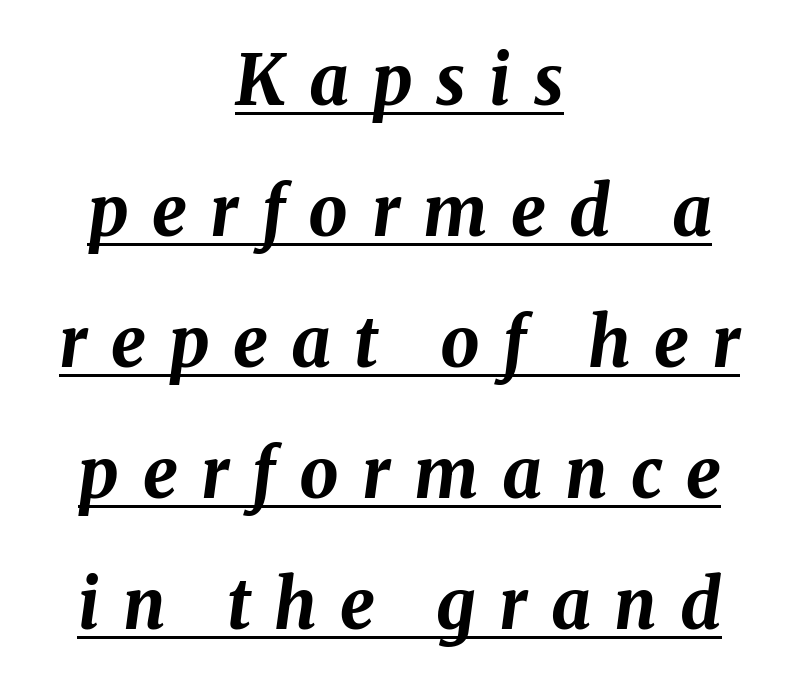
A great deal of white space separates one row of letters from the next. The sample has been set heavy, in full bold. When letters slant like this, we call the style italic. The glyphs are accompanied by a horizontal stroke just below them.
